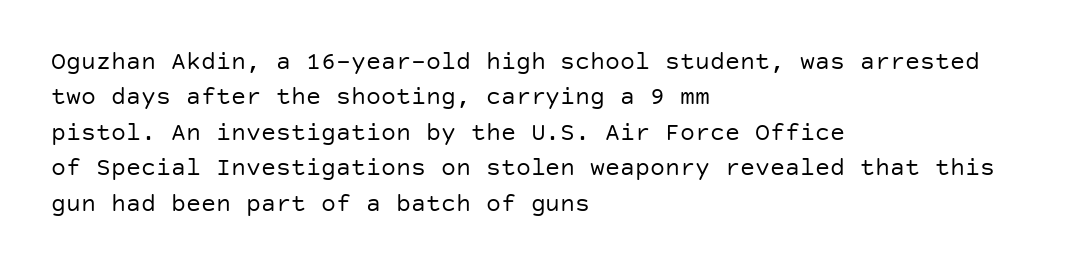
Plain, unruled lines of type. Is the type heavy? It reads as light-to-regular instead. Interline gaps are of average width in this sample. In terms of posture, this sample is upright. These lines are set flush left with a ragged right edge. Nothing unusual about the tracking: characters are spaced as the font intends.
